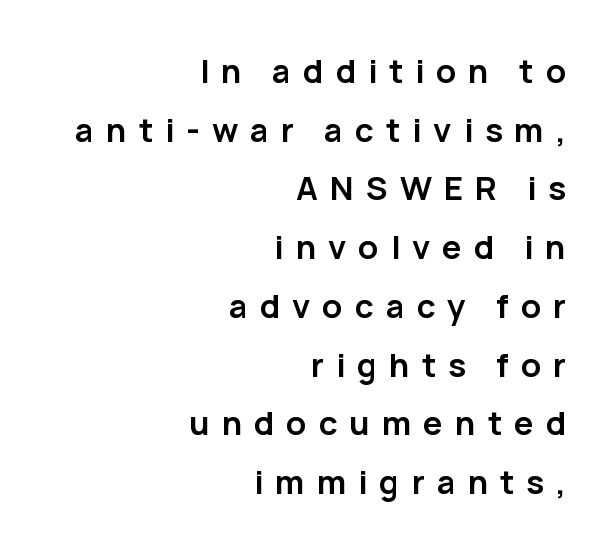
The image shows 33 px semibold sans-serif type, upright; set right-aligned, line spacing 1.78x, unusually wide letter spacing (+0.36 em), not underlined; low stroke contrast and a medium x-height.
